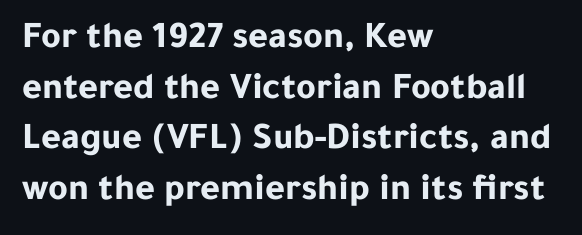
Q: Is the text bold? A: Yes.
Q: Is the text italic (slanted)? A: No, it is upright.
Q: Is the typeface a serif or a sans-serif typeface? A: Sans-serif.
Q: Is the text underlined? A: No.
Q: How is the paragraph aligned? A: Left-aligned.
Q: Is the spacing between letters normal or unusually wide? A: Normal.
Q: Is the spacing between lines tight, normal or loose? A: Normal.
Q: Width (condensed, normal, or wide)? A: Normal.
Q: Stroke contrast? A: Low.
Q: x-height? A: Medium.
Q: Monospaced? A: No.
